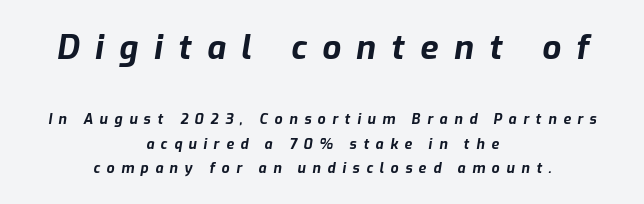
Is this a fixed-width face? No — the glyphs have proportional, varying widths. Which chunk is bigger? The first one — the top block dwarfs the bottom. These lines are centered, leaving both edges ragged. Tracking value appears strongly positive — letters spread wide. Look at the stroke-to-counter ratio: heavy, a bold. The gap between lines stays unmarked.
